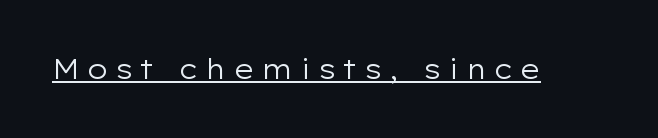
The image shows 27 px text type, upright; set unusually wide letter spacing (+0.25 em), underlined.
